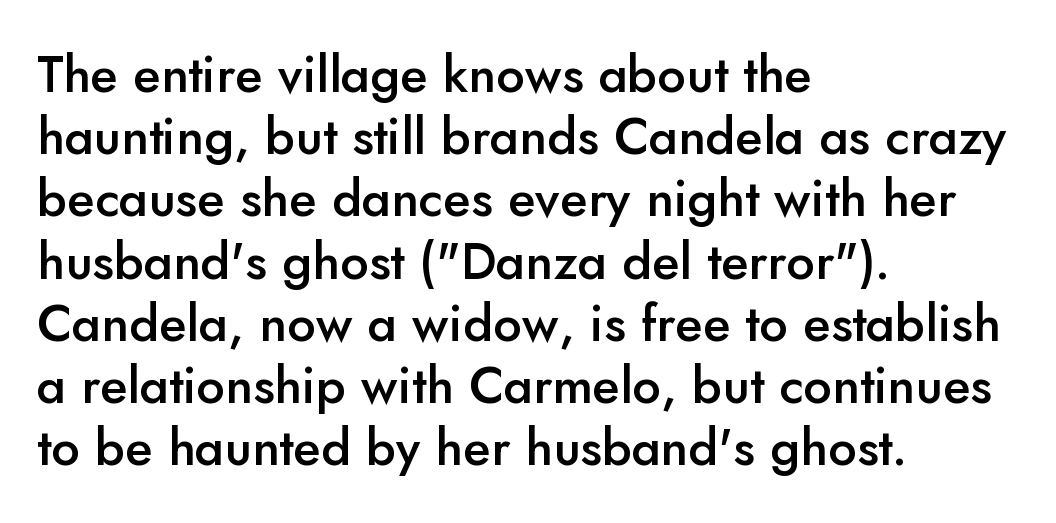
Caption: standard tracking, unaltered. Posture: vertical. The font family rendered here belongs to the sans-serif group. Decoration check: the copy has no underline. A typesetter would call this proportional, since set widths differ per character. The compositor pushed each line to the left boundary.
